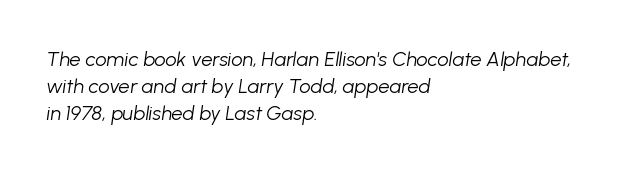
Italic? Definitely — the glyphs are oblique. Nobody touched the tracking dial on this one. Anything drawn beneath the words? Only blank space. A typesetter would call this leading conventional body-copy spacing. The cut favours lightness, reaching ordinary text weight at its darkest. These lines stack with their left ends in a neat column.
